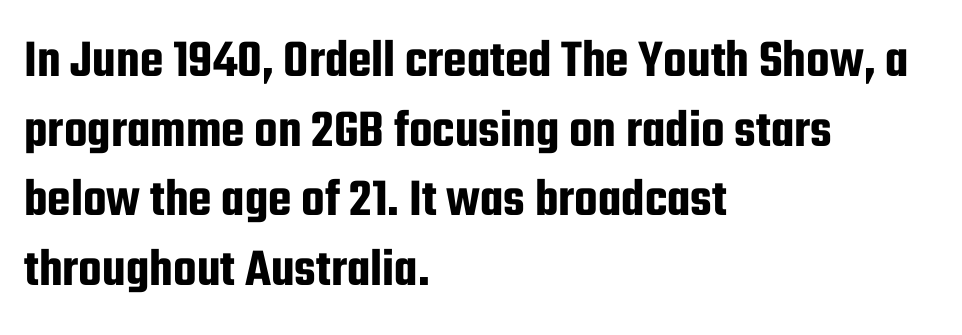
Q: Is the text italic (slanted)? A: No, it is upright.
Q: Is the typeface a serif or a sans-serif typeface? A: Sans-serif.
Q: Is the text underlined? A: No.
Q: How is the paragraph aligned? A: Left-aligned.
Q: Is the spacing between letters normal or unusually wide? A: Normal.
Q: Is the spacing between lines tight, normal or loose? A: Normal.
Q: Width (condensed, normal, or wide)? A: Condensed.
Q: Stroke contrast? A: Low.
Q: x-height? A: Medium.
Q: Monospaced? A: No.
